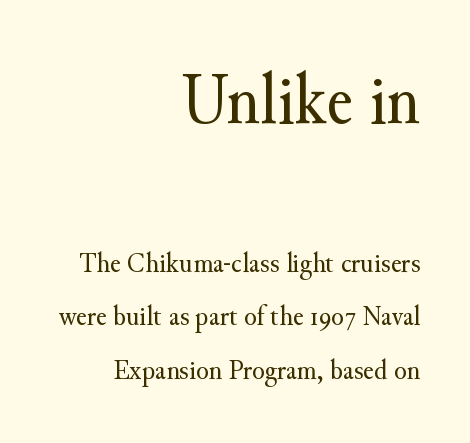
{"serif": "yes", "italic": "no", "bold": "no", "weight": "regular", "width": "normal", "stroke_contrast": "medium", "x_height": "small", "monospaced": "no", "underline": "no", "align": "right", "line_spacing_ratio": 1.86, "letter_spacing": "normal", "letter_spacing_em": 0.0, "larger_block": "first", "size_ratio": 2.48, "glyph_px": 72}
